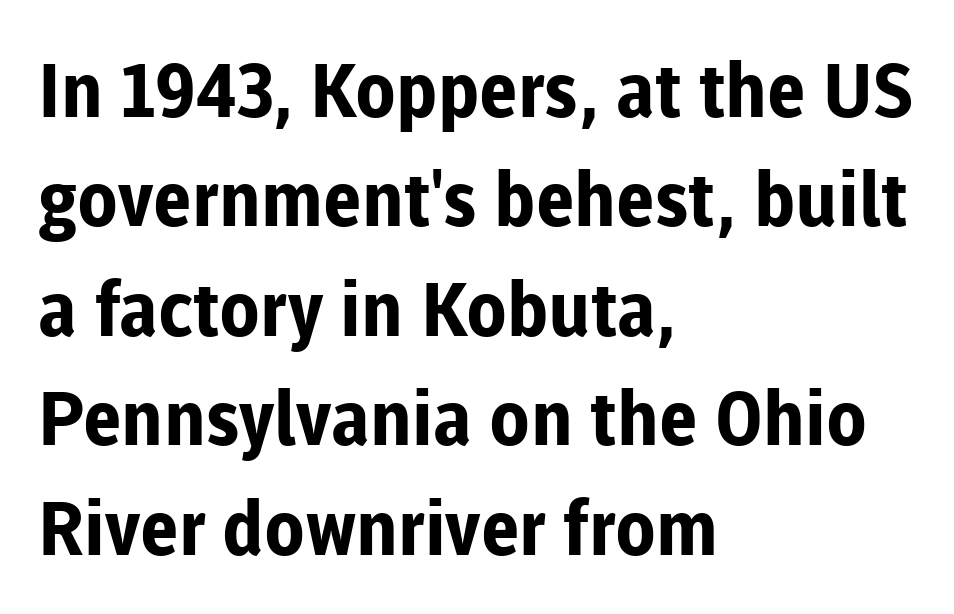
The image shows 75 px bold sans-serif type, upright; set left-aligned, normal line spacing (1.46x), normal letter spacing, not underlined; low stroke contrast and a medium x-height.
